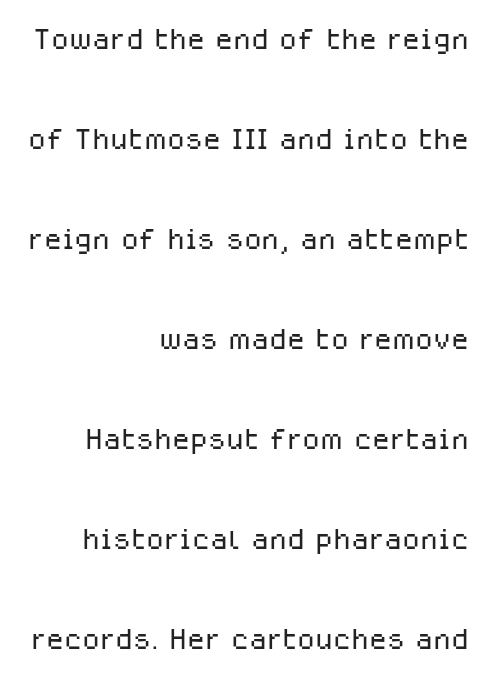
{"serif": "no", "italic": "no", "bold": "no", "weight": "light", "width": "normal", "stroke_contrast": "low", "x_height": "medium", "monospaced": "no", "underline": "no", "align": "right", "line_spacing": "loose", "line_spacing_ratio": 2.44, "letter_spacing": "normal", "letter_spacing_em": 0.0, "glyph_px": 41}
